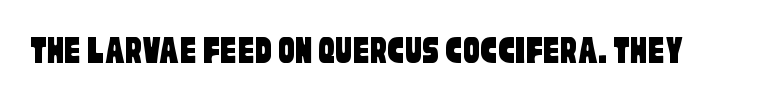
Q: Is the typeface a serif or a sans-serif typeface? A: Sans-serif.
Q: Is the text underlined? A: No.
Q: Is the spacing between letters normal or unusually wide? A: Normal.
Q: Width (condensed, normal, or wide)? A: Condensed.
Q: Stroke contrast? A: Low.
Q: x-height? A: Large.
Q: Monospaced? A: No.
